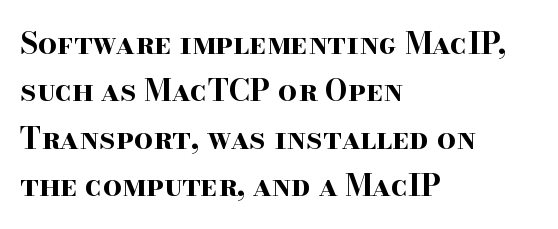
The image shows 30 px bold, wide serif type, upright; set left-aligned, normal line spacing (1.58x), normal letter spacing, not underlined; high stroke contrast and a small x-height.
